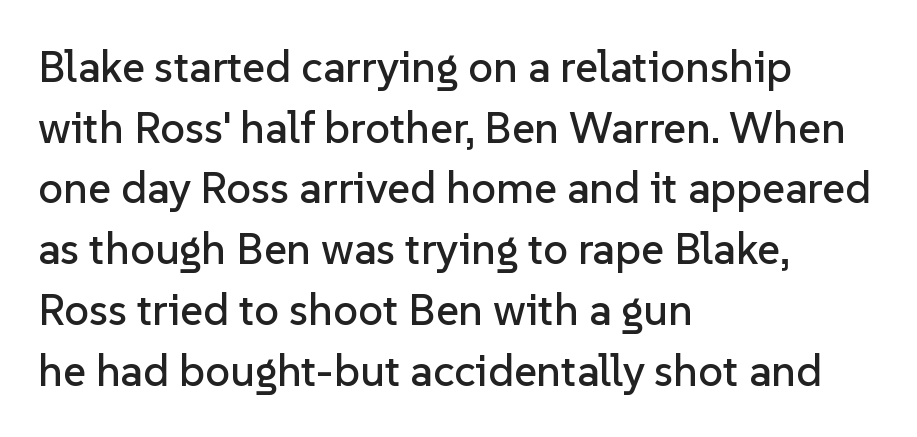
Q: Is the text italic (slanted)? A: No, it is upright.
Q: Is the typeface a serif or a sans-serif typeface? A: Sans-serif.
Q: Is the text underlined? A: No.
Q: How is the paragraph aligned? A: Left-aligned.
Q: Is the spacing between letters normal or unusually wide? A: Normal.
Q: Is the spacing between lines tight, normal or loose? A: Normal.
Q: Width (condensed, normal, or wide)? A: Normal.
Q: Stroke contrast? A: Low.
Q: x-height? A: Medium.
Q: Monospaced? A: No.
